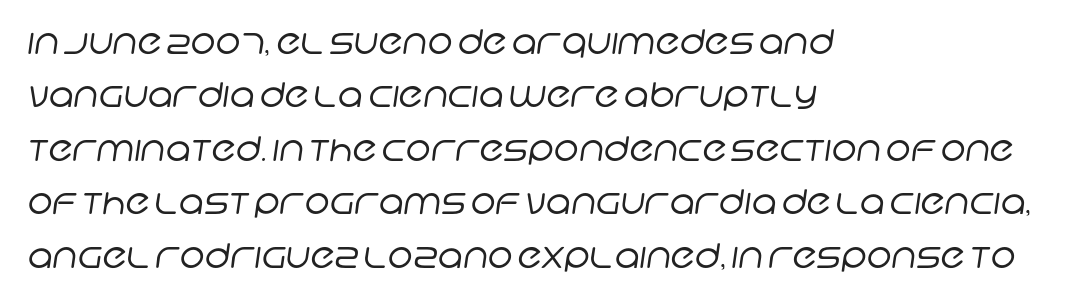
Visually the block forms a straight wall on the left and a jagged coastline on the right. Clear beneath every line of the passage. The font family rendered here belongs to the sans-serif group. These lines sit exactly where default settings would place them.
